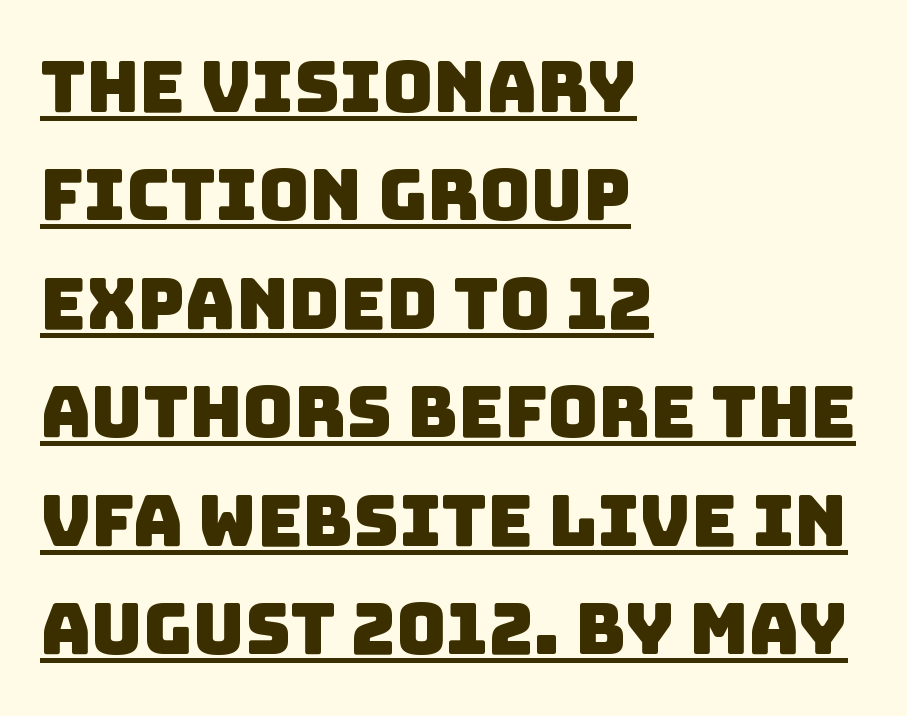
This sample is left-justified, so line endings fall wherever the words run out. Do the characters align in a grid? No, the font is proportional. The lettering is marked with a stroke running underneath it. How are the letters spaced? Ordinarily, with no added tracking. What kind of face is this? One without serifs — a sans.
